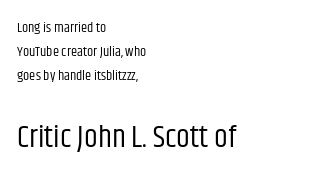
Q: Is the text bold? A: No.
Q: Is the text italic (slanted)? A: No, it is upright.
Q: Is the typeface a serif or a sans-serif typeface? A: Sans-serif.
Q: Is the text underlined? A: No.
Q: How is the paragraph aligned? A: Left-aligned.
Q: Is the spacing between letters normal or unusually wide? A: Normal.
Q: Which block of text is set in a larger size, the first (top) or the second (bottom)? A: The second (bottom) one.
Q: Width (condensed, normal, or wide)? A: Condensed.
Q: Stroke contrast? A: Low.
Q: x-height? A: Large.
Q: Monospaced? A: No.
